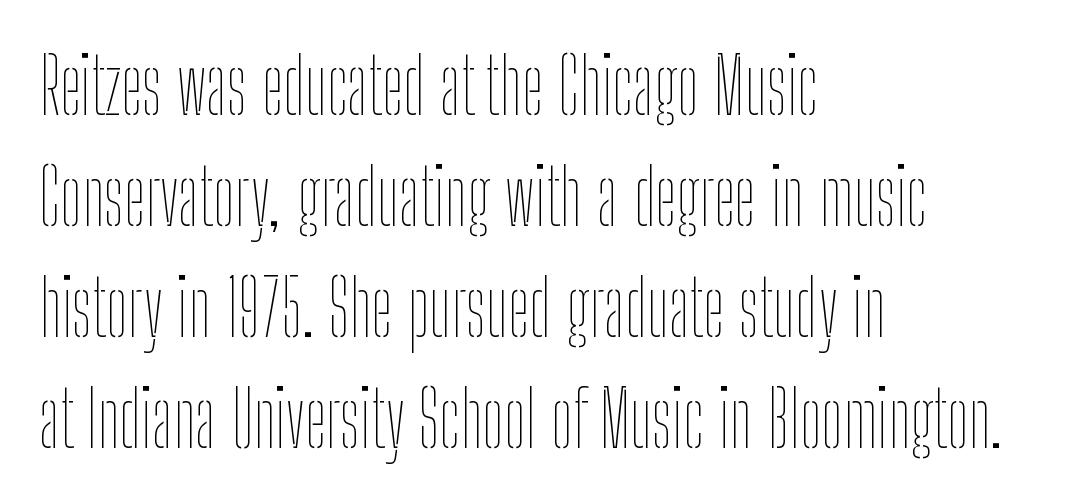
Is there much room between lines? A standard amount, neither cramped nor airy. No chunkiness to these letters — they're not bold. The baseline area is clear. Posture: straight, roman, zero tilt. Here the designer chose a conventional face with non-uniform glyph widths.
